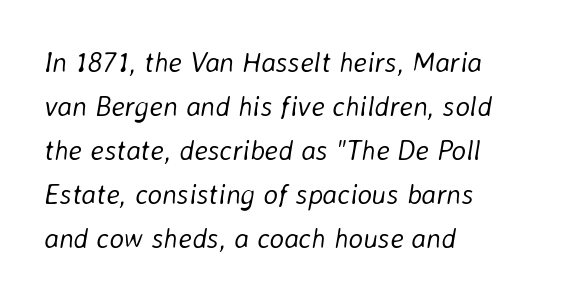
The image shows 28 px light type, italic (leaning right); set left-aligned, normal line spacing (1.57x), normal letter spacing, not underlined; low stroke contrast and a medium x-height.
